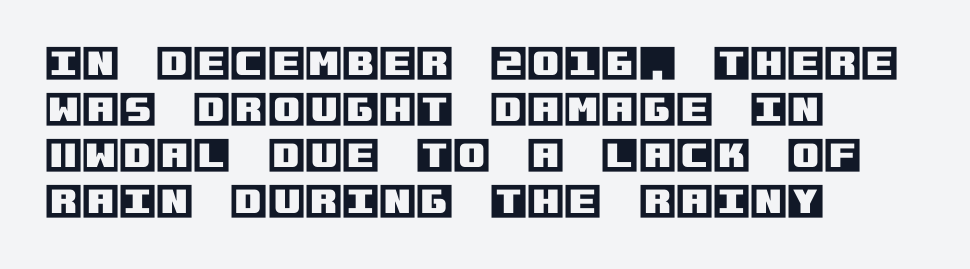
{"italic": "no", "width": "normal", "x_height": "large", "underline": "no", "align": "left", "line_spacing_ratio": 1.21, "letter_spacing": "normal", "letter_spacing_em": 0.0, "glyph_px": 38}
